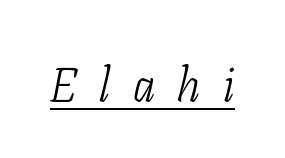
The letters look calm and open, with moderate or lighter stems. This sample uses expanded letter spacing, leaving extra air between glyphs. This rendering employs a face with finishing strokes, i.e., a serif. Each letter keeps its own natural width here, so spacing adapts to shape. The face used here appears with an underline applied. Compared with ordinary roman type, these characters are visibly tilted.
